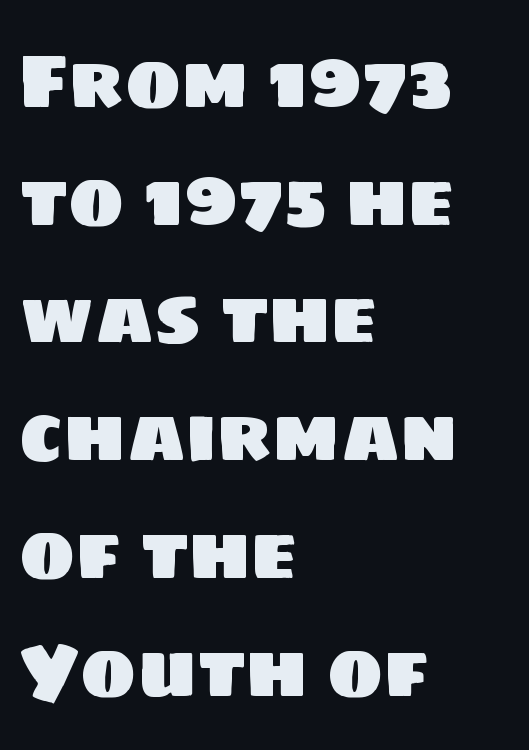
The image shows 75 px sans-serif type; set left-aligned, normal line spacing (1.57x), normal letter spacing, not underlined; low stroke contrast and a large x-height.
